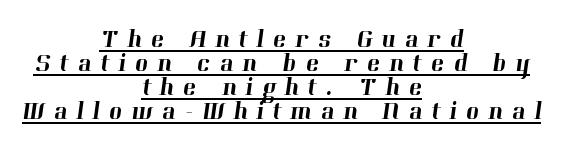
Q: Is the text underlined? A: Yes.
Q: How is the paragraph aligned? A: Centered.
Q: Is the spacing between letters normal or unusually wide? A: Unusually wide.
Q: Is the spacing between lines tight, normal or loose? A: Tight.
